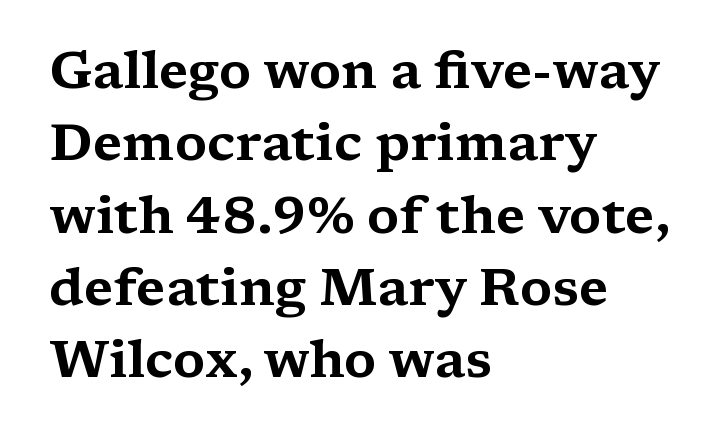
The image shows 52 px wide serif type, upright; set left-aligned, normal line spacing (1.39x), normal letter spacing, not underlined; medium stroke contrast and a medium x-height.
